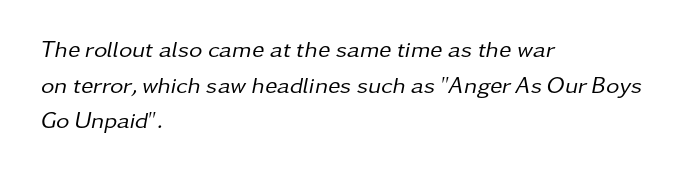
The image shows 23 px text type, italic (leaning right); set left-aligned, normal line spacing (1.55x), normal letter spacing, not underlined.
